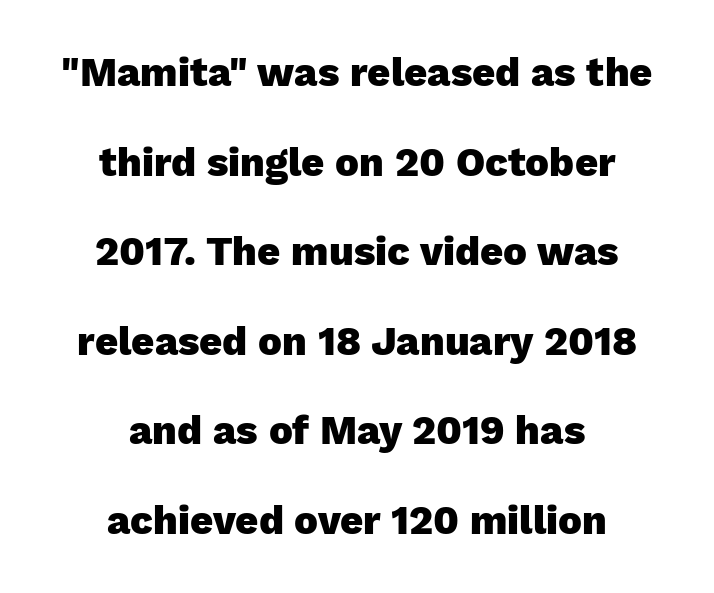
Q: Is the text bold? A: Yes.
Q: Is the text italic (slanted)? A: No, it is upright.
Q: Is the typeface a serif or a sans-serif typeface? A: Sans-serif.
Q: Is the text underlined? A: No.
Q: How is the paragraph aligned? A: Centered.
Q: Is the spacing between letters normal or unusually wide? A: Normal.
Q: Is the spacing between lines tight, normal or loose? A: Loose.
Q: Width (condensed, normal, or wide)? A: Normal.
Q: Stroke contrast? A: Low.
Q: x-height? A: Medium.
Q: Monospaced? A: No.
